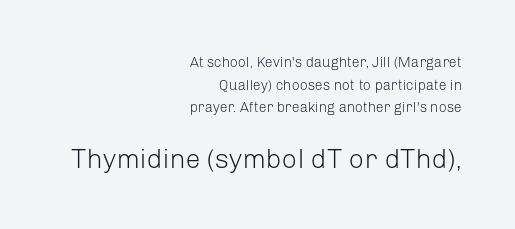
The image shows 27 px text type, upright; set right-aligned, normal line spacing (1.61x), normal letter spacing, not underlined; the second (bottom) block is 1.93x larger.
